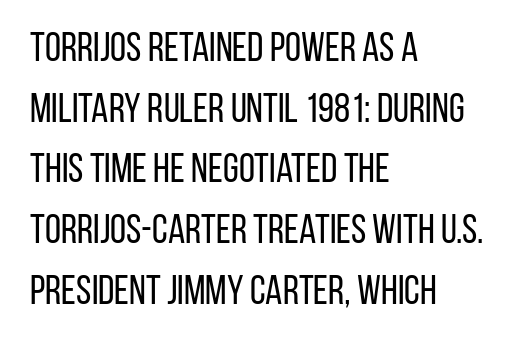
Type style note: lacks serifs. Here the glyphs are tracked normally, forming tight word shapes. The letters stand upright; this is a roman face. Bare-footed words on every line.
